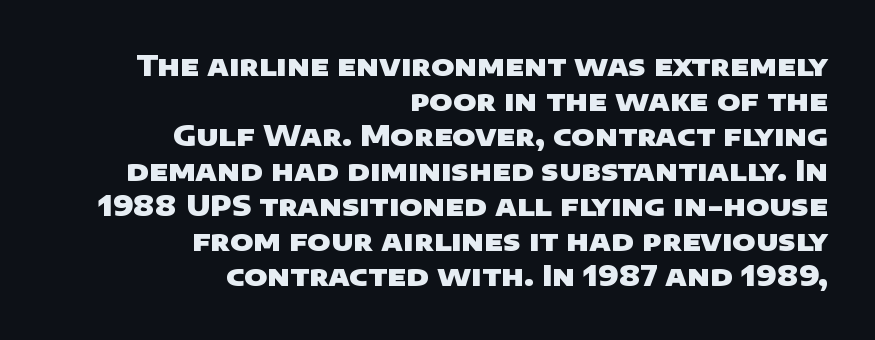
Q: Is the text bold? A: Yes.
Q: Is the typeface a serif or a sans-serif typeface? A: Sans-serif.
Q: Is the text underlined? A: No.
Q: How is the paragraph aligned? A: Right-aligned.
Q: Is the spacing between letters normal or unusually wide? A: Normal.
Q: Is the spacing between lines tight, normal or loose? A: Normal.
Q: Width (condensed, normal, or wide)? A: Wide.
Q: Stroke contrast? A: Low.
Q: x-height? A: Large.
Q: Monospaced? A: No.
